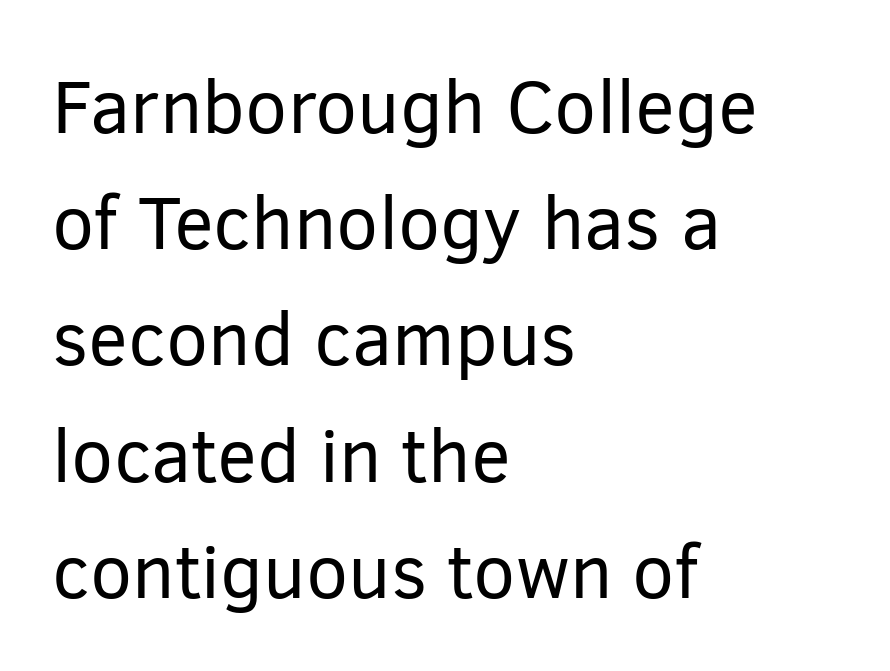
Q: Is the text bold? A: No.
Q: Is the text italic (slanted)? A: No, it is upright.
Q: Is the typeface a serif or a sans-serif typeface? A: Sans-serif.
Q: Is the text underlined? A: No.
Q: How is the paragraph aligned? A: Left-aligned.
Q: Is the spacing between letters normal or unusually wide? A: Normal.
Q: Is the spacing between lines tight, normal or loose? A: Normal.
Q: Width (condensed, normal, or wide)? A: Normal.
Q: Stroke contrast? A: Low.
Q: x-height? A: Medium.
Q: Monospaced? A: No.
